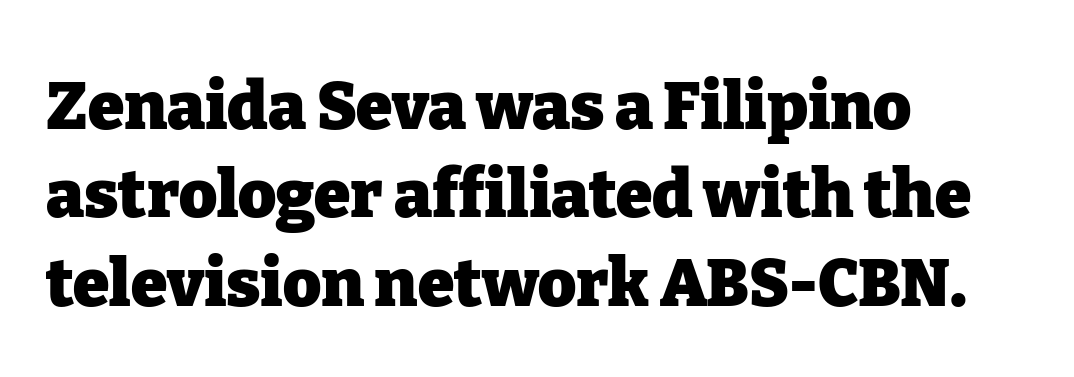
Q: Is the text bold? A: Yes.
Q: Is the text italic (slanted)? A: No, it is upright.
Q: Is the typeface a serif or a sans-serif typeface? A: Serif.
Q: Is the text underlined? A: No.
Q: How is the paragraph aligned? A: Left-aligned.
Q: Is the spacing between letters normal or unusually wide? A: Normal.
Q: Is the spacing between lines tight, normal or loose? A: Normal.
Q: Width (condensed, normal, or wide)? A: Normal.
Q: Stroke contrast? A: Low.
Q: x-height? A: Medium.
Q: Monospaced? A: No.
